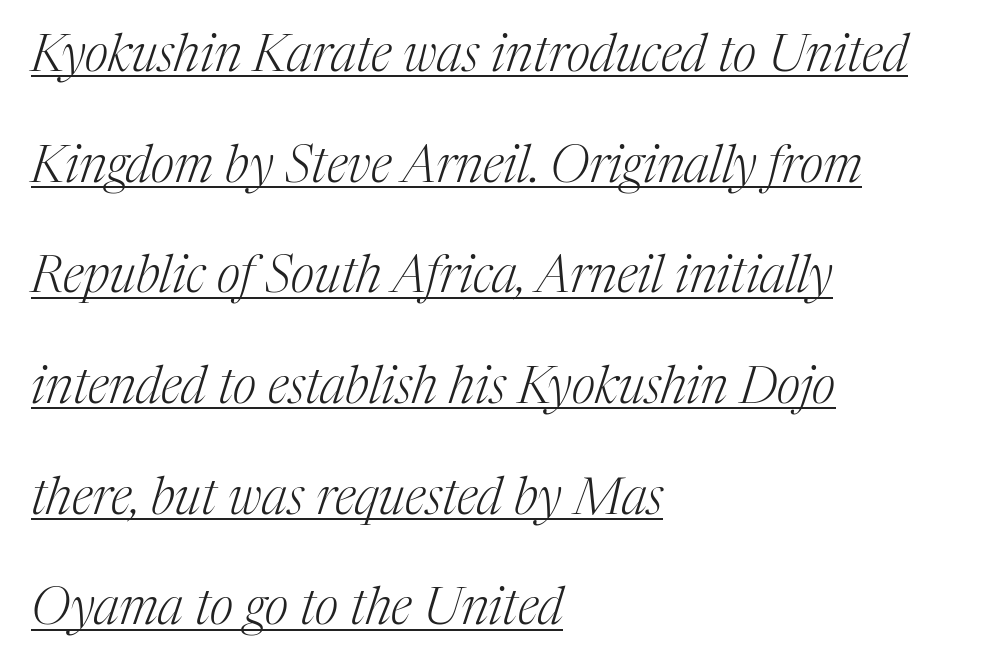
{"serif": "yes", "italic": "yes", "lean": "right", "slant_degrees": 17, "bold": "no", "weight": "light", "width": "normal", "stroke_contrast": "medium", "x_height": "medium", "monospaced": "no", "underline": "yes", "align": "left", "line_spacing": "loose", "line_spacing_ratio": 2.17, "letter_spacing": "normal", "letter_spacing_em": 0.0, "glyph_px": 51}
